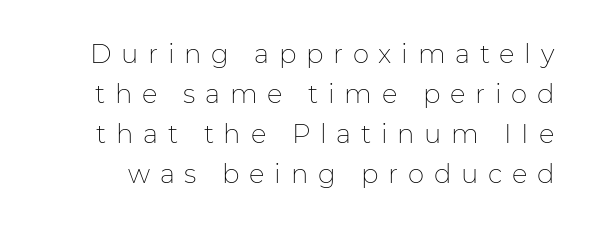
{"italic": "no", "bold": "no", "underline": "no", "line_spacing": "normal", "line_spacing_ratio": 1.54, "letter_spacing": "wide", "letter_spacing_em": 0.37, "glyph_px": 26}
